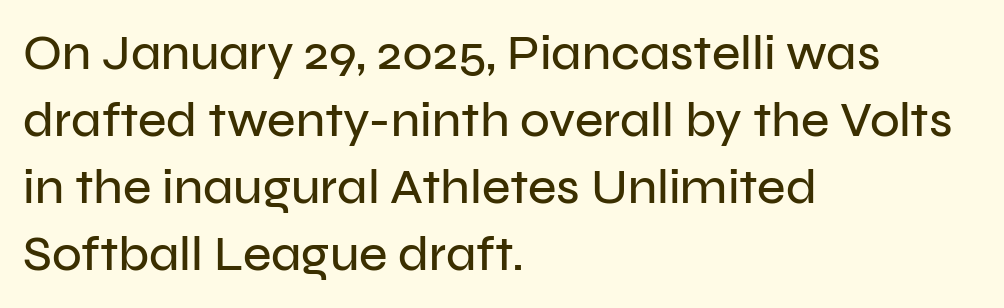
The image shows 49 px sans-serif type, upright; set left-aligned, normal line spacing (1.37x), normal letter spacing, not underlined; low stroke contrast and a medium x-height.
